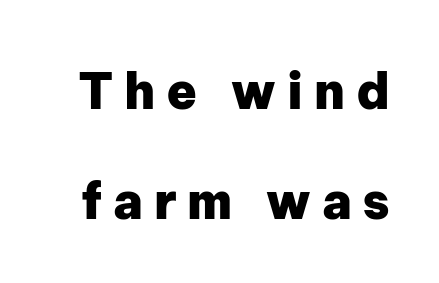
Q: Is the text bold? A: Yes.
Q: Is the text italic (slanted)? A: No, it is upright.
Q: Is the typeface a serif or a sans-serif typeface? A: Sans-serif.
Q: Is the text underlined? A: No.
Q: Is the spacing between letters normal or unusually wide? A: Unusually wide.
Q: Is the spacing between lines tight, normal or loose? A: Loose.
Q: Width (condensed, normal, or wide)? A: Normal.
Q: Stroke contrast? A: Low.
Q: x-height? A: Medium.
Q: Monospaced? A: No.
